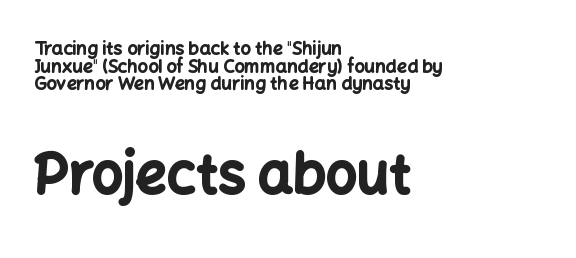
Q: Is the text bold? A: Yes.
Q: Is the text italic (slanted)? A: No, it is upright.
Q: Is the typeface a serif or a sans-serif typeface? A: Sans-serif.
Q: Is the text underlined? A: No.
Q: How is the paragraph aligned? A: Left-aligned.
Q: Is the spacing between letters normal or unusually wide? A: Normal.
Q: Is the spacing between lines tight, normal or loose? A: Tight.
Q: Which block of text is set in a larger size, the first (top) or the second (bottom)? A: The second (bottom) one.
Q: Width (condensed, normal, or wide)? A: Normal.
Q: Stroke contrast? A: Low.
Q: x-height? A: Medium.
Q: Monospaced? A: No.
